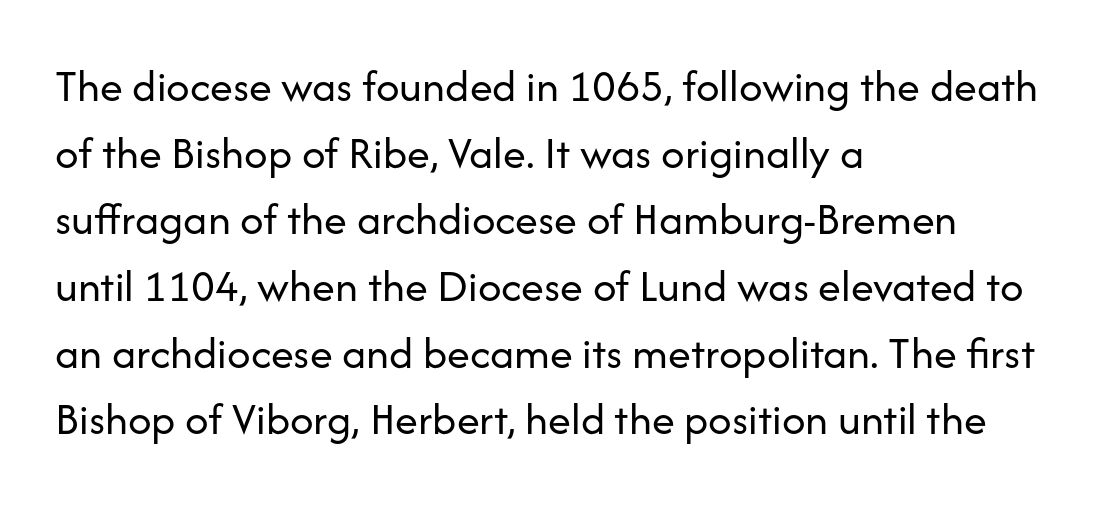
The image shows 46 px regular-weight sans-serif type, upright; set left-aligned, normal line spacing (1.45x), normal letter spacing, not underlined; low stroke contrast and a medium x-height.
